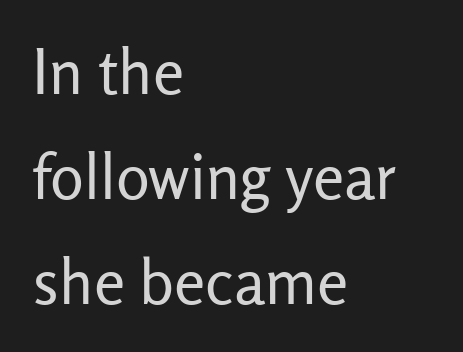
Q: Is the text bold? A: No.
Q: Is the text italic (slanted)? A: No, it is upright.
Q: Is the typeface a serif or a sans-serif typeface? A: Sans-serif.
Q: Is the text underlined? A: No.
Q: How is the paragraph aligned? A: Left-aligned.
Q: Is the spacing between letters normal or unusually wide? A: Normal.
Q: Is the spacing between lines tight, normal or loose? A: Normal.
Q: Width (condensed, normal, or wide)? A: Normal.
Q: Stroke contrast? A: Low.
Q: x-height? A: Medium.
Q: Monospaced? A: No.
